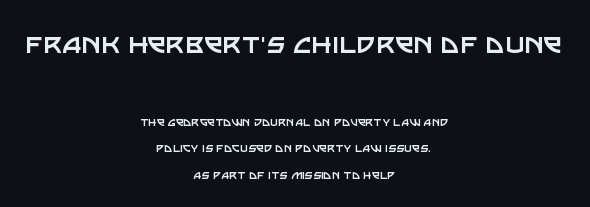
Ink coverage per letter is moderate at most. You can tell it's not italic because the verticals are truly vertical. This rendering features lettering with no underline. Size hierarchy here favors the leading block over the trailing one. The letterforms sit shoulder to shoulder at normal distance.
